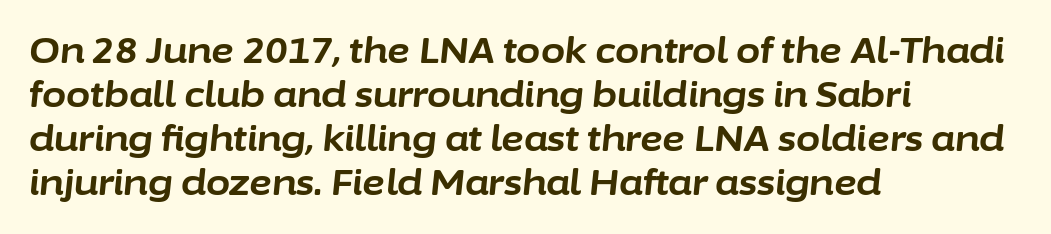
{"italic": "yes", "lean": "right", "slant_degrees": 6, "bold": "yes", "weight": "bold", "width": "normal", "stroke_contrast": "low", "x_height": "medium", "monospaced": "no", "underline": "no", "align": "left", "line_spacing": "normal", "line_spacing_ratio": 1.26, "letter_spacing": "normal", "letter_spacing_em": 0.0, "glyph_px": 35}
